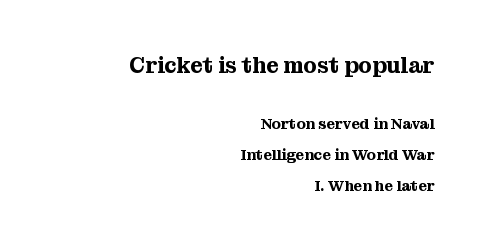
The image shows 22 px text type, upright; set right-aligned, loose line spacing (2.06x), normal letter spacing, not underlined; the first (top) block is 1.47x larger.
